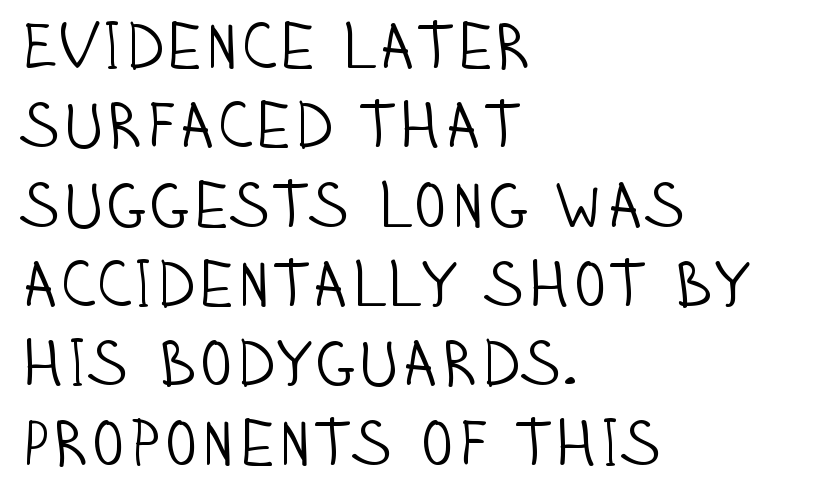
Q: Is the text bold? A: No.
Q: Is the text italic (slanted)? A: No, it is upright.
Q: Is the typeface a serif or a sans-serif typeface? A: Sans-serif.
Q: Is the text underlined? A: No.
Q: How is the paragraph aligned? A: Left-aligned.
Q: Is the spacing between letters normal or unusually wide? A: Normal.
Q: Width (condensed, normal, or wide)? A: Condensed.
Q: Stroke contrast? A: Low.
Q: x-height? A: Large.
Q: Monospaced? A: No.
